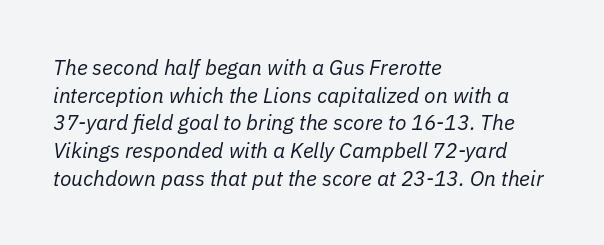
In CSS terms this would be text-align: left. Students, note that the glyphs here touch the page at normal intervals. The lettering tilts uniformly, giving the passage an italic look. Quick note: underline off. No chunkiness to these letters — they're not bold.
